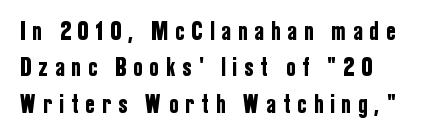
The image shows 26 px text type, upright; set left-aligned, normal line spacing (1.4x), unusually wide letter spacing (+0.3 em), not underlined.
